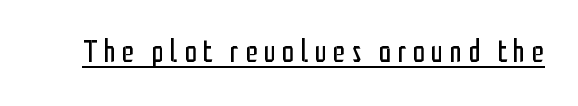
The image shows 31 px regular-weight, condensed sans-serif type, upright; set unusually wide letter spacing (+0.2 em), underlined; low stroke contrast and a medium x-height.
